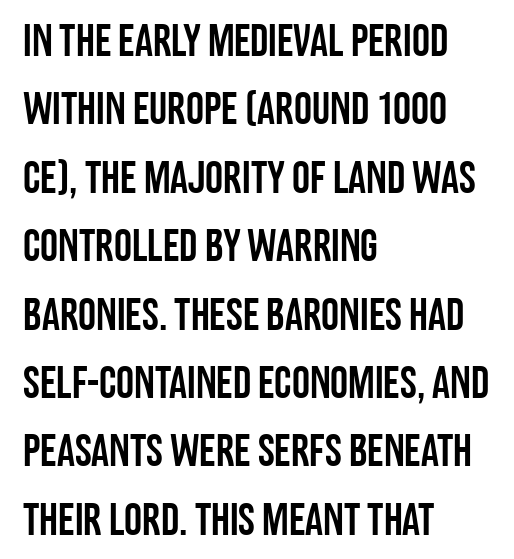
Does the leading feel generous? No, just average. Between one letter and the next there's only the usual sliver of space. Does the lettering tilt? It doesn't — this is upright. No feet cap the strokes, marking this as sans-serif type. This sample has the flowing, uneven cadence of proportional lettering.
